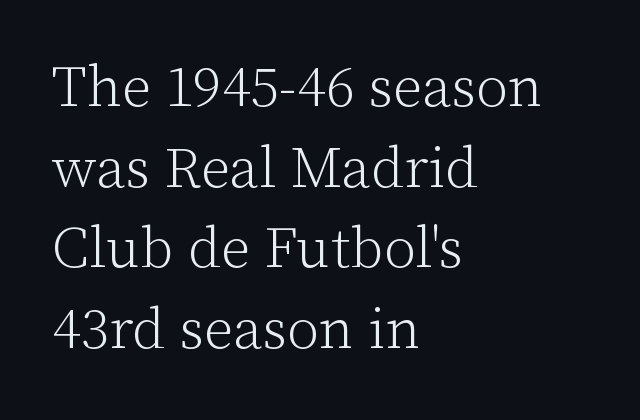
Q: Is the text bold? A: No.
Q: Is the text italic (slanted)? A: No, it is upright.
Q: Is the typeface a serif or a sans-serif typeface? A: Serif.
Q: Is the text underlined? A: No.
Q: How is the paragraph aligned? A: Left-aligned.
Q: Is the spacing between letters normal or unusually wide? A: Normal.
Q: Is the spacing between lines tight, normal or loose? A: Normal.
Q: Width (condensed, normal, or wide)? A: Normal.
Q: Stroke contrast? A: Low.
Q: x-height? A: Medium.
Q: Monospaced? A: No.
